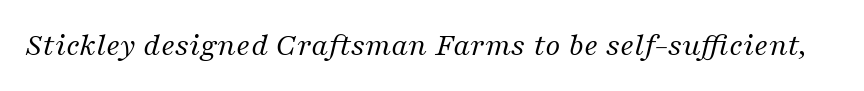
Q: Is the text bold? A: No.
Q: Is the text italic (slanted)? A: Yes, it leans right by about 16 degrees.
Q: Is the typeface a serif or a sans-serif typeface? A: Serif.
Q: Is the text underlined? A: No.
Q: Is the spacing between letters normal or unusually wide? A: Normal.
Q: Width (condensed, normal, or wide)? A: Normal.
Q: Stroke contrast? A: Medium.
Q: x-height? A: Medium.
Q: Monospaced? A: No.
